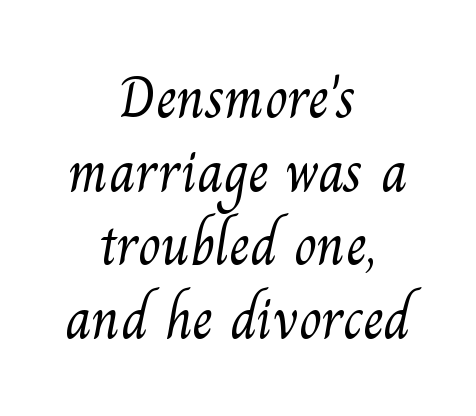
The specimen omits any rule beneath the text block's lines. The face used here is seriffed, in the tradition of book romans. The horizontal fit of the characters is conventional and even. The lines sit at an ordinary, default distance from one another.
